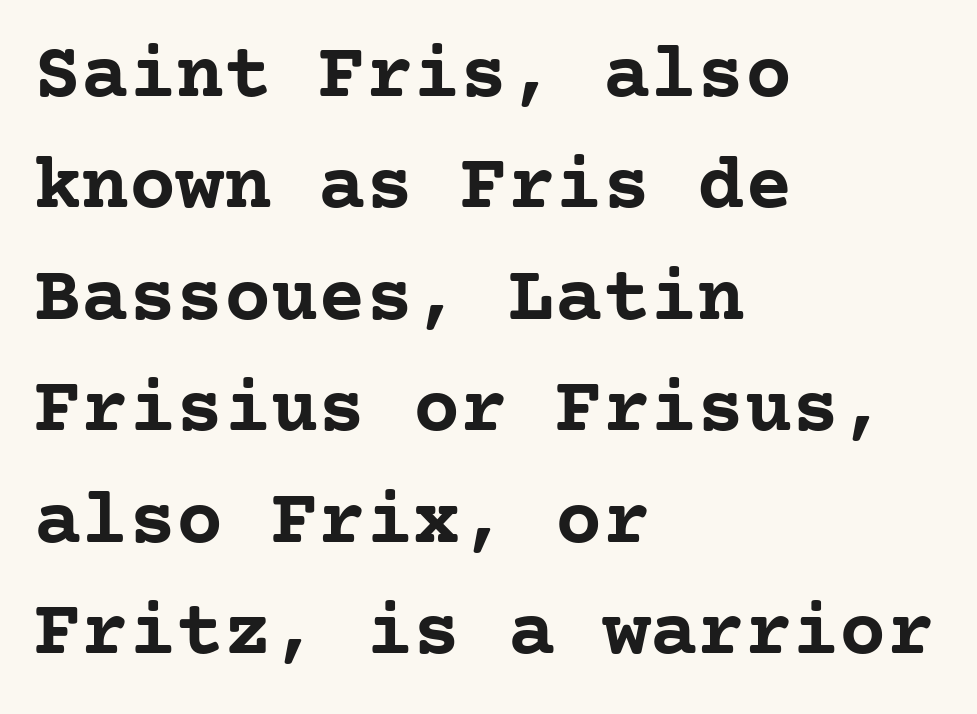
The image shows 79 px semibold serif type, upright; set left-aligned, normal line spacing (1.41x), normal letter spacing, not underlined; low stroke contrast and a medium x-height.
